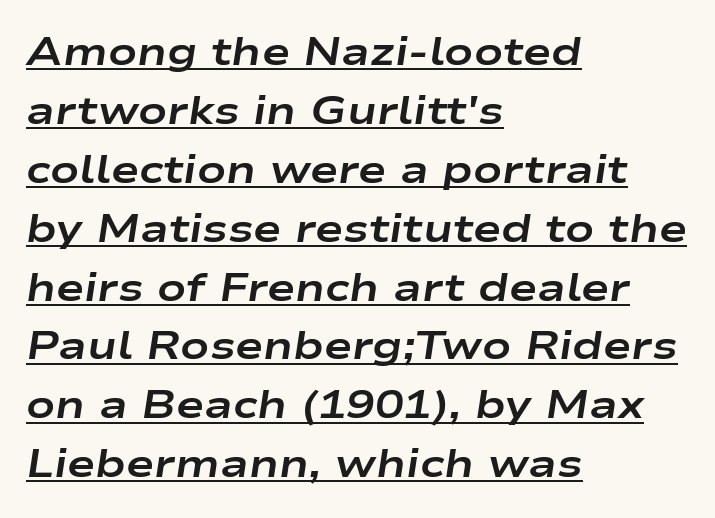
Q: Is the text bold? A: Yes.
Q: Is the text italic (slanted)? A: Yes, it leans right by about 9 degrees.
Q: Is the text underlined? A: Yes.
Q: How is the paragraph aligned? A: Left-aligned.
Q: Is the spacing between letters normal or unusually wide? A: Normal.
Q: Is the spacing between lines tight, normal or loose? A: Normal.
Q: Width (condensed, normal, or wide)? A: Wide.
Q: Stroke contrast? A: Low.
Q: x-height? A: Medium.
Q: Monospaced? A: No.
